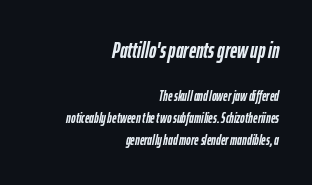
Horizontal alignment here is rightward, an uncommon choice for prose. Descenders hang freely into open space. The passage shown has conventional tracking throughout. Successive baselines arrive at the customary interval.
